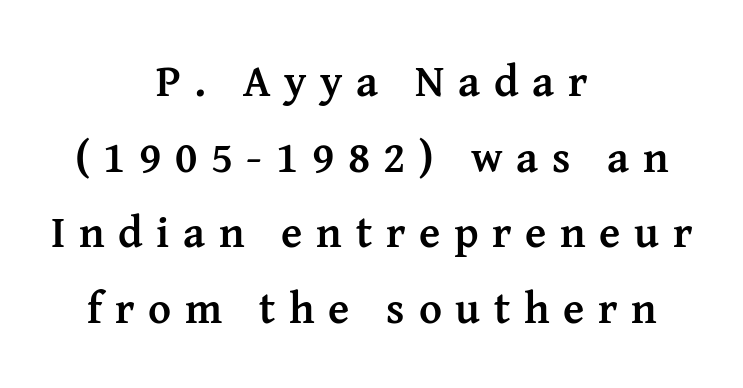
Q: Is the text bold? A: Yes.
Q: Is the text italic (slanted)? A: No, it is upright.
Q: Is the typeface a serif or a sans-serif typeface? A: Serif.
Q: Is the text underlined? A: No.
Q: How is the paragraph aligned? A: Centered.
Q: Is the spacing between letters normal or unusually wide? A: Unusually wide.
Q: Width (condensed, normal, or wide)? A: Normal.
Q: Stroke contrast? A: Medium.
Q: x-height? A: Medium.
Q: Monospaced? A: No.
